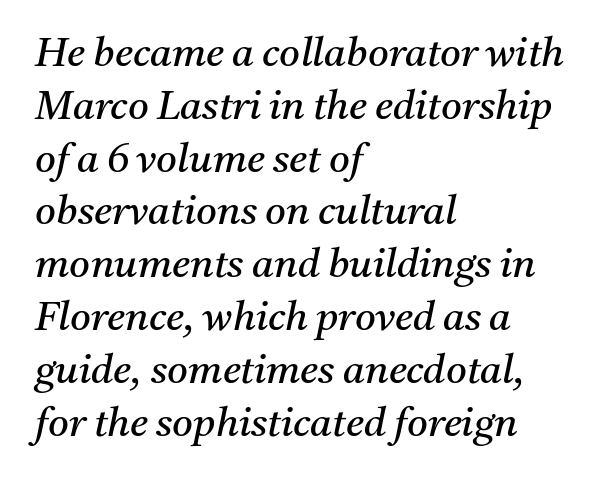
The image shows 40 px regular-weight serif type, italic (leaning right); set left-aligned, normal line spacing (1.32x), normal letter spacing, not underlined; medium stroke contrast and a medium x-height.
